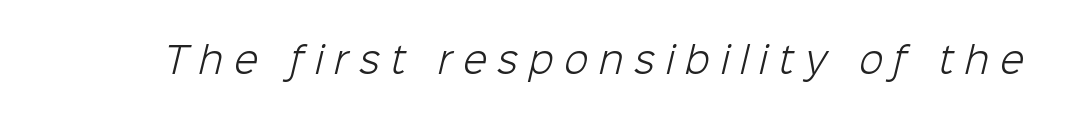
The image shows 35 px light sans-serif type; set unusually wide letter spacing (+0.31 em), not underlined; low stroke contrast and a medium x-height.
